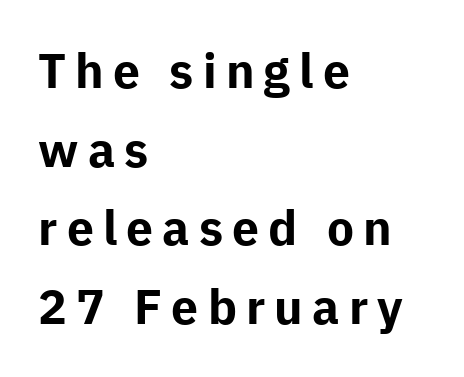
Honestly, the row spacing looks completely unremarkable. The letters stand upright; this is a roman face. The rendering uses natural spacing where letterforms have individual widths. Quick note: underline off. Typographically, this falls in the sans-serif category. The ragged edge is on the right, which tells us the setting is flush left.
